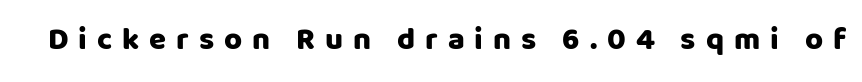
The image shows 31 px sans-serif type, upright; set unusually wide letter spacing (+0.32 em), not underlined; low stroke contrast and a large x-height.
